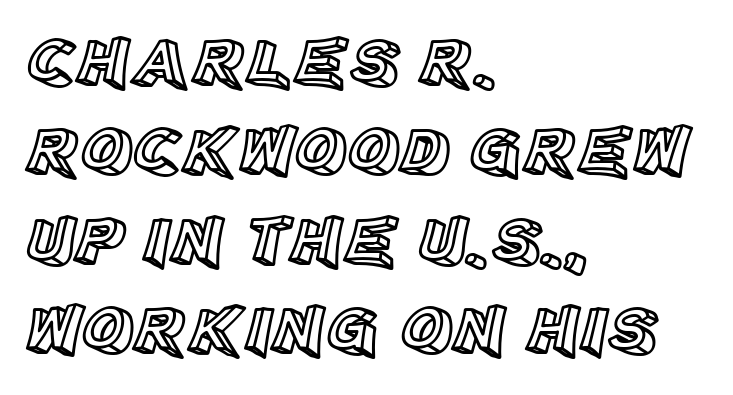
The image shows 71 px text type; set left-aligned, normal line spacing (1.26x), normal letter spacing, not underlined; a large x-height.
